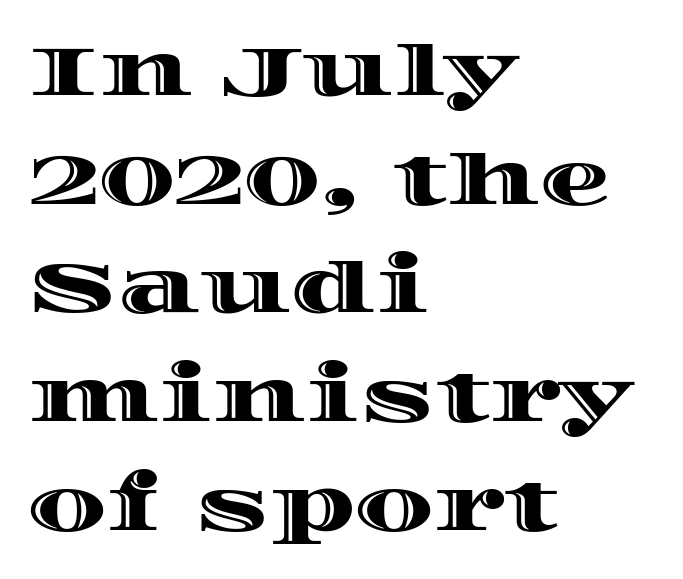
Each word holds together tightly as a unit, with standard inter-letter gaps. Style check: upright. Spacing verdict: proportional, widths tailored to each character. Casual observation: everything's shoved over to the left.
